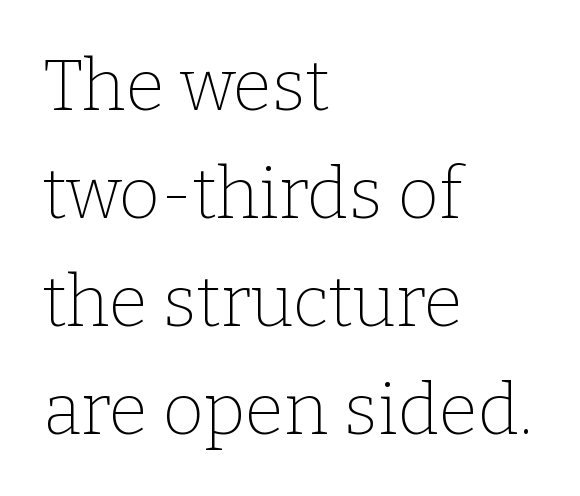
Q: Is the text bold? A: No.
Q: Is the text italic (slanted)? A: No, it is upright.
Q: Is the typeface a serif or a sans-serif typeface? A: Serif.
Q: Is the text underlined? A: No.
Q: How is the paragraph aligned? A: Left-aligned.
Q: Is the spacing between letters normal or unusually wide? A: Normal.
Q: Is the spacing between lines tight, normal or loose? A: Normal.
Q: Width (condensed, normal, or wide)? A: Normal.
Q: Stroke contrast? A: Low.
Q: x-height? A: Medium.
Q: Monospaced? A: No.
